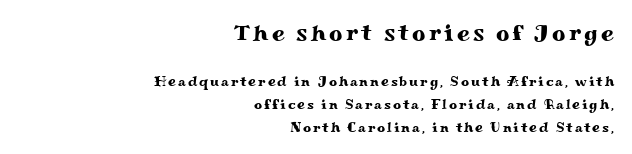
{"italic": "no", "underline": "no", "align": "right", "line_spacing": "normal", "line_spacing_ratio": 1.61, "larger_block": "first", "size_ratio": 1.64, "glyph_px": 23}
